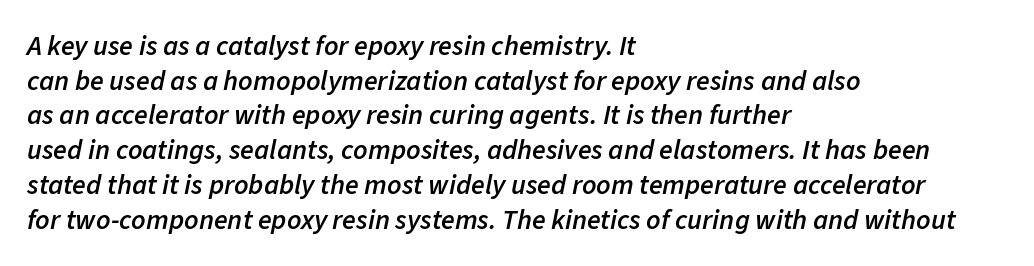
The image shows 28 px semibold type, italic (leaning right); set left-aligned, line spacing 1.24x, normal letter spacing, not underlined; low stroke contrast and a medium x-height.
